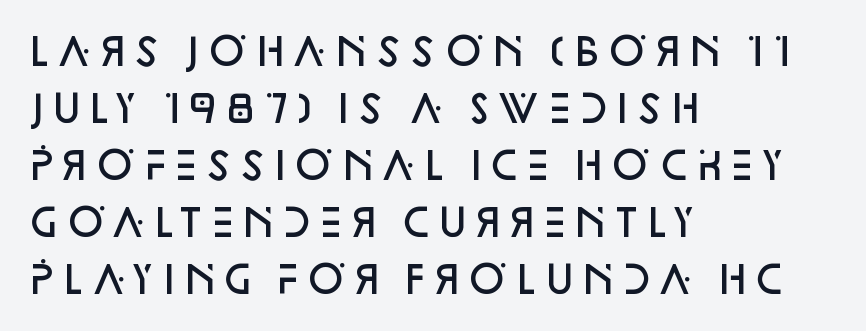
The image shows 37 px semibold sans-serif type, upright; set left-aligned, normal line spacing (1.54x), normal letter spacing, not underlined; low stroke contrast and a large x-height.
